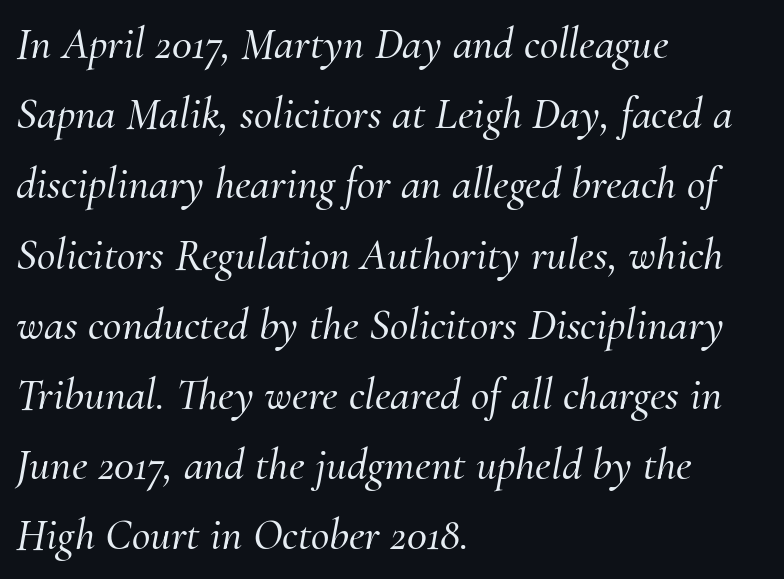
Q: Is the text italic (slanted)? A: Yes, it leans right by about 10 degrees.
Q: Is the typeface a serif or a sans-serif typeface? A: Serif.
Q: Is the text underlined? A: No.
Q: How is the paragraph aligned? A: Left-aligned.
Q: Is the spacing between letters normal or unusually wide? A: Normal.
Q: Is the spacing between lines tight, normal or loose? A: Normal.
Q: Width (condensed, normal, or wide)? A: Normal.
Q: Stroke contrast? A: Medium.
Q: x-height? A: Small.
Q: Monospaced? A: No.
